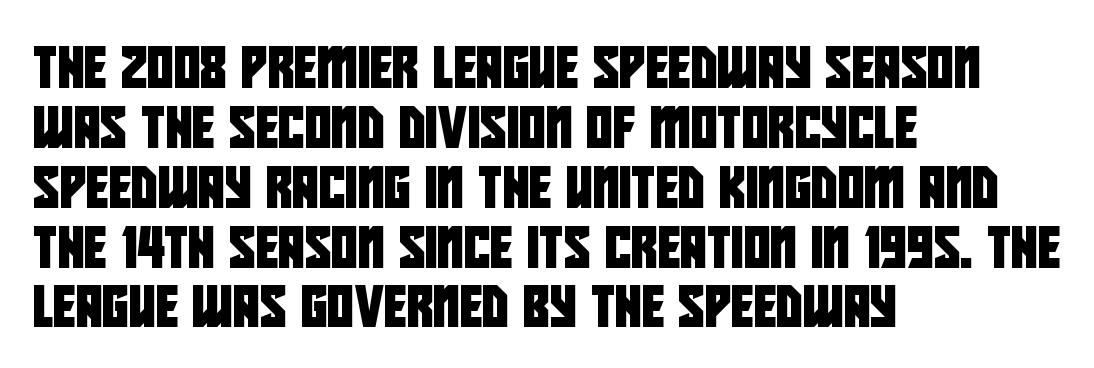
The image shows 41 px condensed sans-serif type; set left-aligned, normal line spacing (1.46x), normal letter spacing, not underlined; low stroke contrast and a large x-height.
